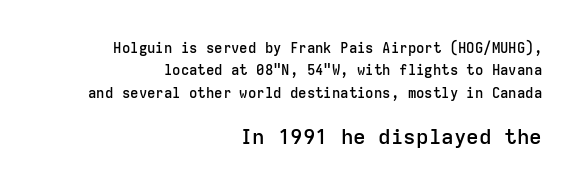
The image shows 21 px text type, upright; set right-aligned, normal line spacing (1.59x), normal letter spacing, not underlined; the second (bottom) block is 1.5x larger.
